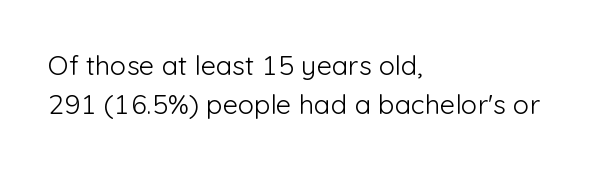
{"italic": "no", "bold": "no", "underline": "no", "align": "left", "line_spacing": "normal", "line_spacing_ratio": 1.43, "letter_spacing": "normal", "letter_spacing_em": 0.0, "glyph_px": 27}
